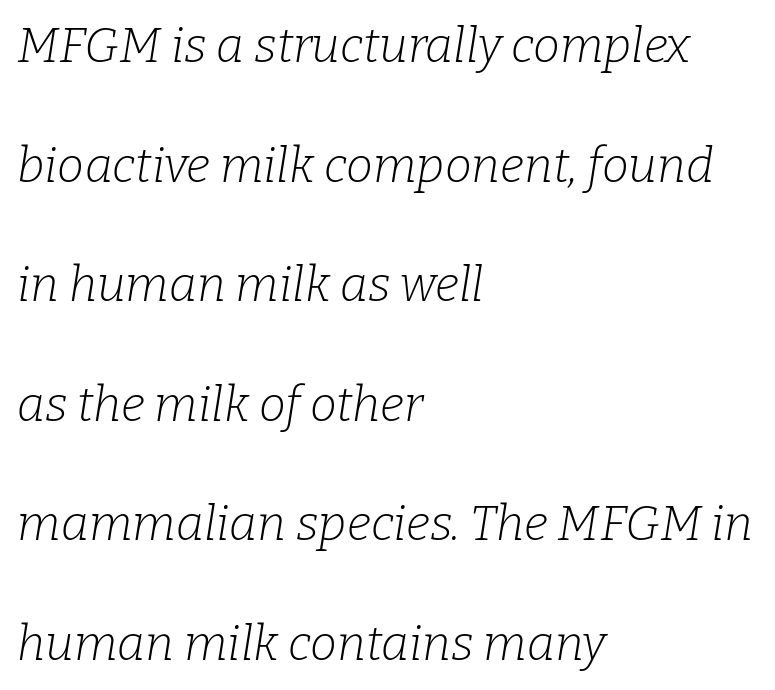
The image shows 48 px light serif type, italic (leaning right); set left-aligned, loose line spacing (2.49x), normal letter spacing, not underlined; low stroke contrast and a medium x-height.
